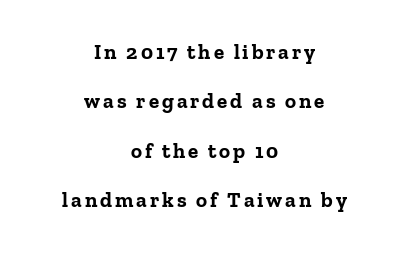
Typographic density is high because the face is bold. What's the leading like? Stretched, with rows far apart. The specimen reads as upright at a glance. One-word summary of the alignment: center. Words float on clear page, feet unadorned.
